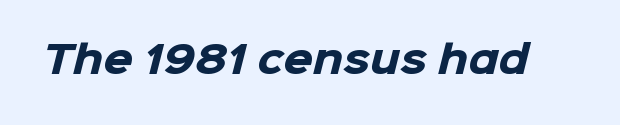
The characters look thick and weighty, a clear bold. Type style note: lacks serifs. Characters follow at the spacing the type designer built in. Bare-footed words on every line. The passage shown is typed in a proportional face where columns would drift.
